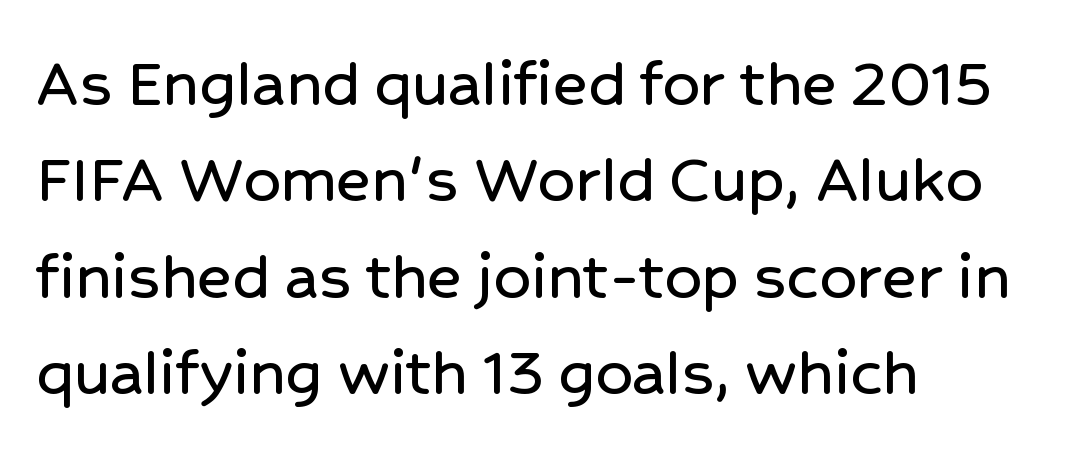
Spacing verdict: proportional, widths tailored to each character. The letters stand upright; this is a roman face. This sample is left-justified, so line endings fall wherever the words run out. The gaps between neighbouring characters are ordinary and unremarkable. You can tell from the bare stems that sans-serif type was used. Nobody drew a line under any word here.
